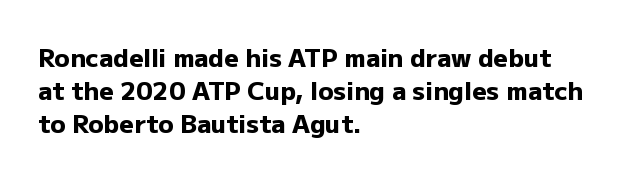
A full-strength bold gives these letters their thick strokes. The gaps between neighbouring characters are ordinary and unremarkable. The lines sit at an ordinary, default distance from one another. Descender tails drop into unmarked territory.
